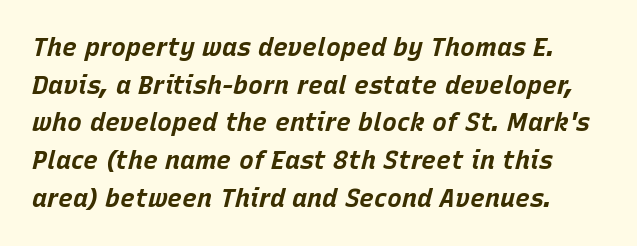
How heavy is the stroke? Heavy — this is a bold. The rendering keeps characters at their native spacing. Characters are canted at an angle relative to the baseline's perpendicular. Check the space under the baseline: it is left empty. The designer left line spacing at the default.
